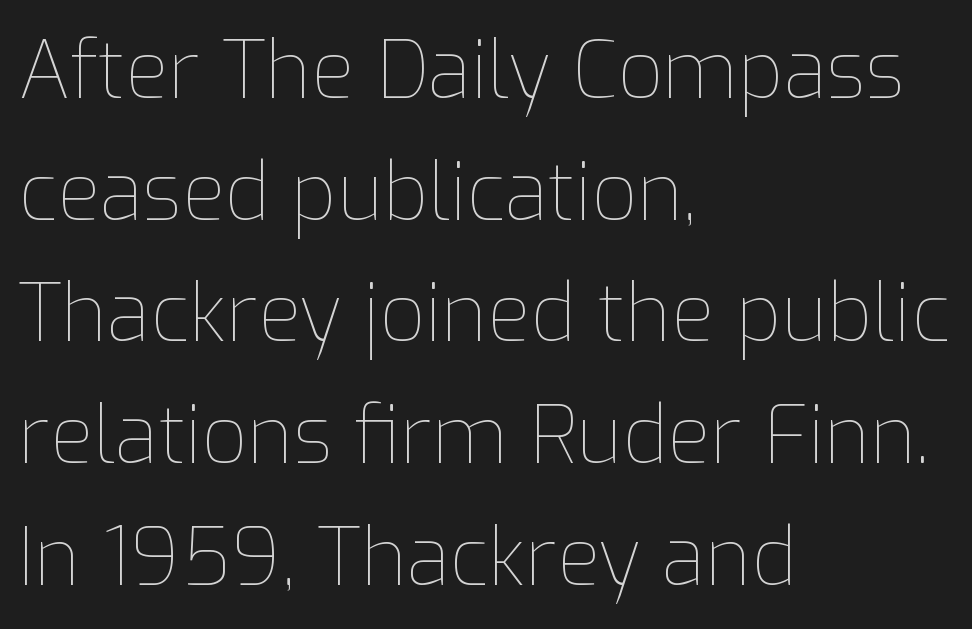
{"italic": "no", "bold": "no", "weight": "thin", "width": "normal", "stroke_contrast": "low", "x_height": "medium", "monospaced": "no", "underline": "no", "align": "left", "line_spacing": "normal", "line_spacing_ratio": 1.54, "letter_spacing": "normal", "letter_spacing_em": 0.0, "glyph_px": 79}
